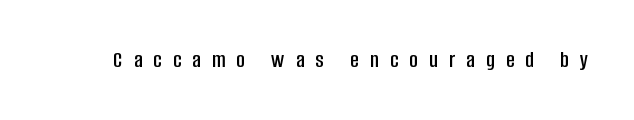
Look at the tracking — it's clearly loosened, letters drifting apart. Notice how the stems are strictly vertical — no italics here. Underlining? Definitely not there.
